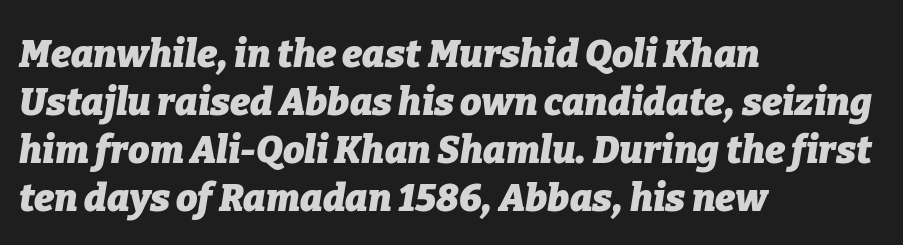
{"italic": "yes", "lean": "right", "slant_degrees": 9, "bold": "yes", "weight": "heavy", "width": "normal", "stroke_contrast": "low", "x_height": "medium", "monospaced": "no", "underline": "no", "align": "left", "line_spacing": "normal", "line_spacing_ratio": 1.26, "letter_spacing": "normal", "letter_spacing_em": 0.0, "glyph_px": 38}
